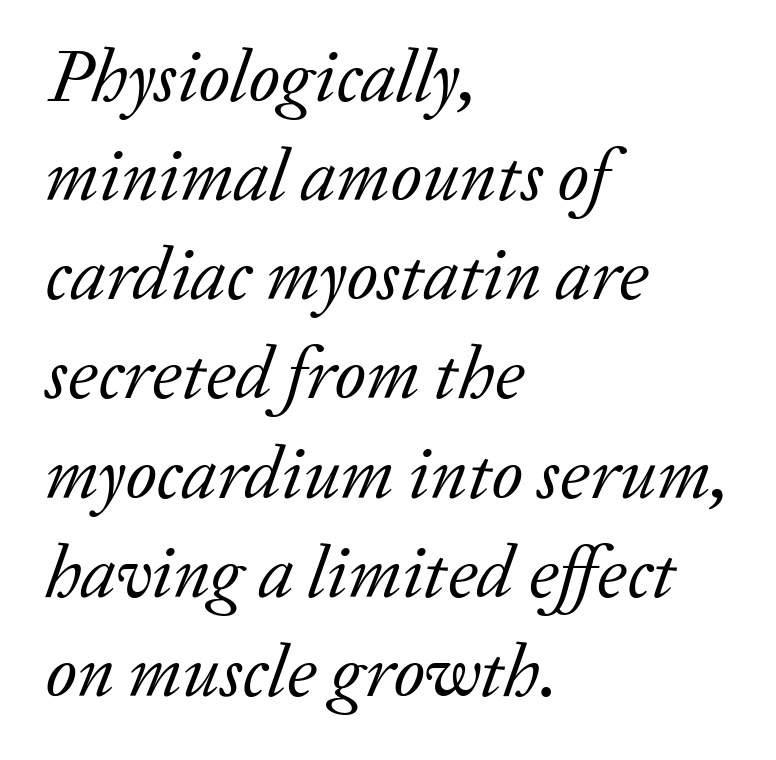
{"serif": "yes", "italic": "yes", "lean": "right", "slant_degrees": 20, "bold": "no", "weight": "regular", "width": "normal", "stroke_contrast": "low", "x_height": "medium", "monospaced": "no", "underline": "no", "align": "left", "line_spacing": "normal", "line_spacing_ratio": 1.34, "letter_spacing": "normal", "letter_spacing_em": 0.0, "glyph_px": 74}
